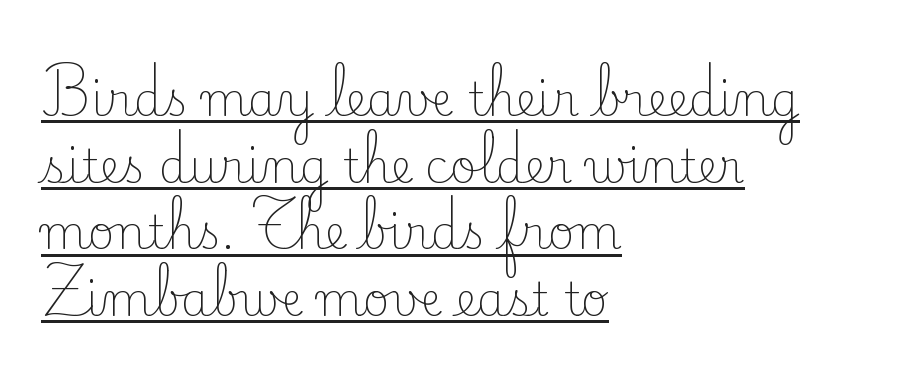
The image shows 46 px light serif type, upright; set left-aligned, normal line spacing (1.45x), normal letter spacing, underlined; low stroke contrast and a small x-height.
